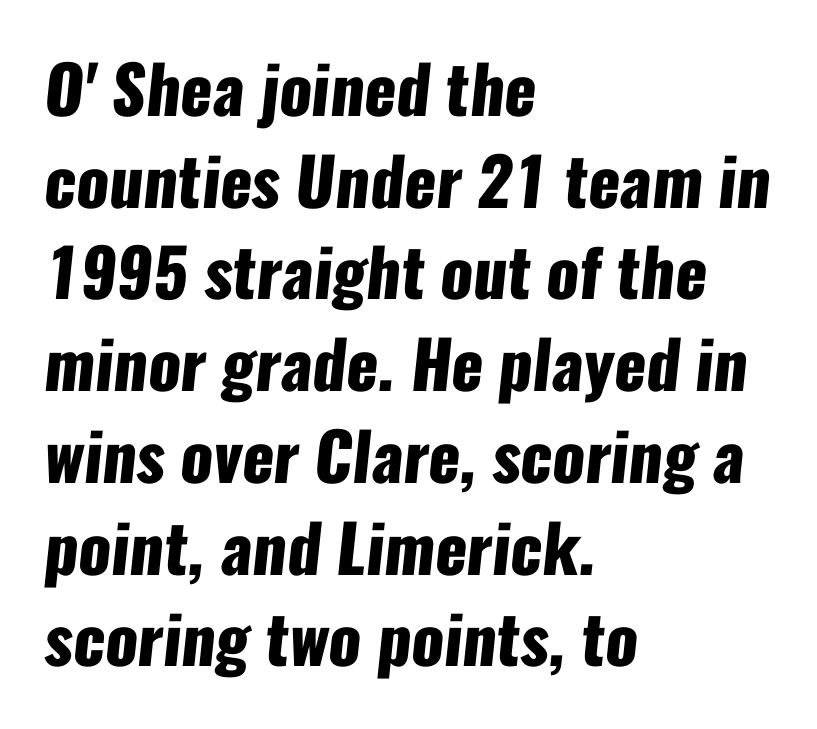
The image shows 66 px heavy, condensed sans-serif type; set left-aligned, normal line spacing (1.39x), normal letter spacing, not underlined; low stroke contrast and a medium x-height.
